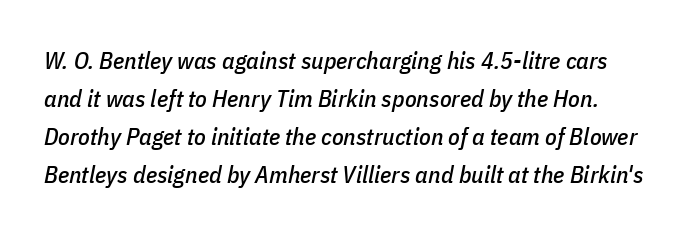
{"italic": "yes", "lean": "right", "slant_degrees": 11, "underline": "no", "line_spacing": "normal", "line_spacing_ratio": 1.58, "letter_spacing": "normal", "letter_spacing_em": 0.0, "glyph_px": 24}
